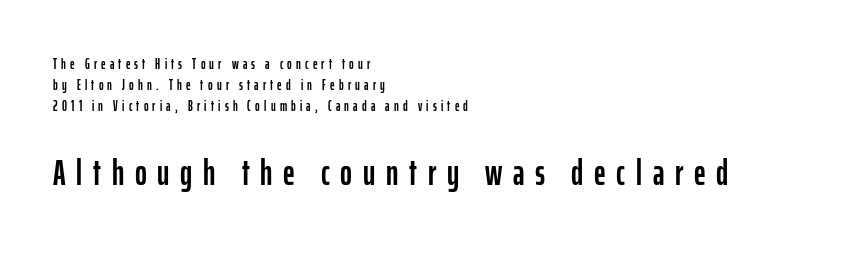
The lettering stays uniformly vertical, giving the passage a roman look. The passage shown begins with its smaller block and ends with its larger one. A typesetter would call this proportional, since set widths differ per character. Summary of vertical rhythm: regular, with standard interline spacing.
